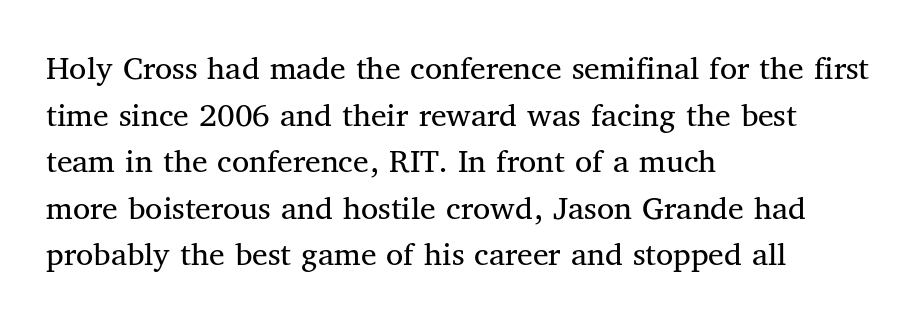
{"serif": "yes", "italic": "no", "bold": "no", "weight": "regular", "width": "normal", "stroke_contrast": "medium", "x_height": "medium", "monospaced": "no", "underline": "no", "align": "left", "line_spacing": "normal", "line_spacing_ratio": 1.33, "letter_spacing": "normal", "letter_spacing_em": 0.0, "glyph_px": 35}
